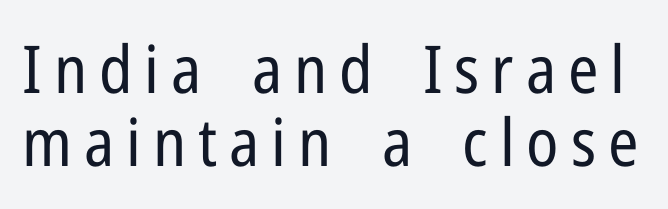
{"serif": "no", "italic": "no", "bold": "no", "weight": "regular", "width": "condensed", "stroke_contrast": "low", "x_height": "medium", "monospaced": "no", "underline": "no", "line_spacing": "tight", "line_spacing_ratio": 1.11, "glyph_px": 66}
